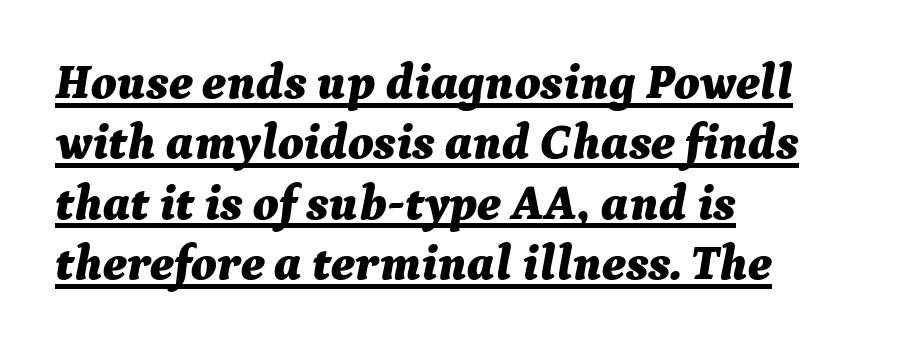
The image shows 49 px bold type, italic (leaning right); set left-aligned, line spacing 1.23x, normal letter spacing, underlined; medium stroke contrast and a medium x-height.
